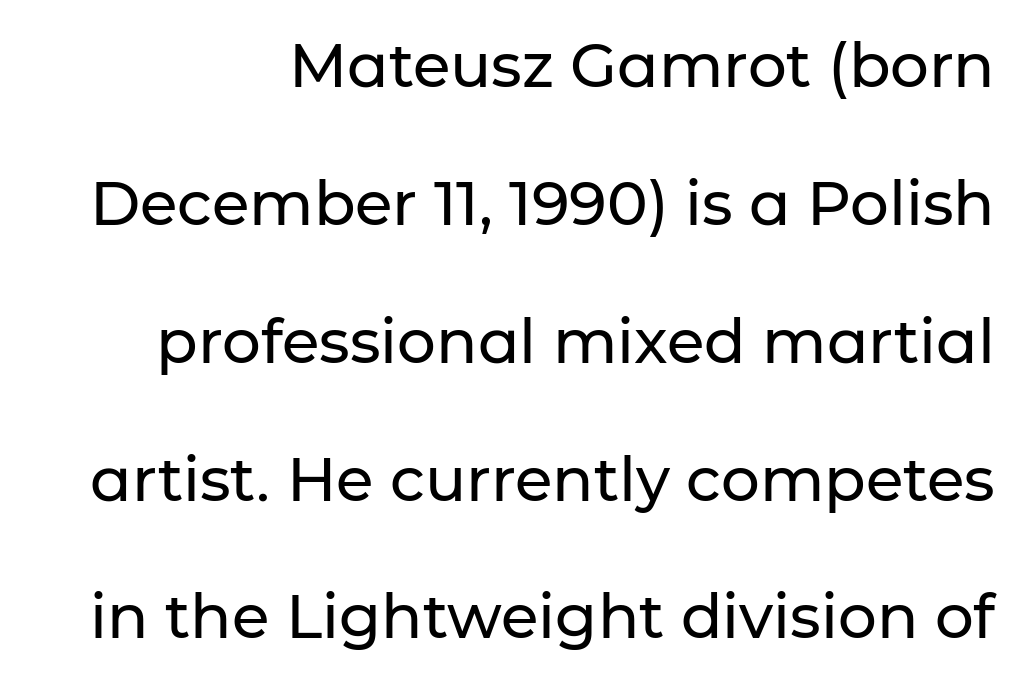
The image shows 61 px sans-serif type, upright; set loose line spacing (2.26x), normal letter spacing, not underlined; low stroke contrast and a medium x-height.
